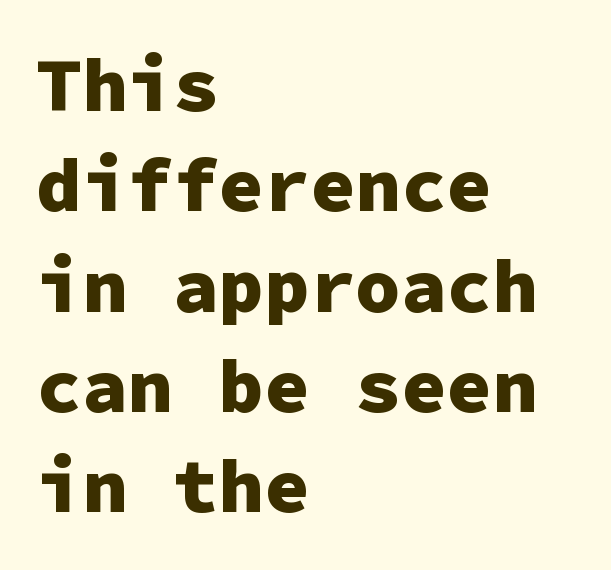
{"serif": "no", "italic": "no", "bold": "yes", "weight": "heavy", "width": "normal", "stroke_contrast": "low", "x_height": "medium", "monospaced": "yes", "underline": "no", "align": "left", "line_spacing": "normal", "line_spacing_ratio": 1.32, "letter_spacing": "normal", "letter_spacing_em": 0.0, "glyph_px": 76}
